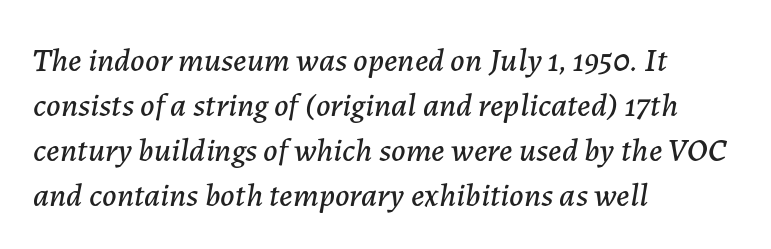
Q: Is the text italic (slanted)? A: Yes, it leans right by about 7 degrees.
Q: Is the text underlined? A: No.
Q: How is the paragraph aligned? A: Left-aligned.
Q: Is the spacing between letters normal or unusually wide? A: Normal.
Q: Is the spacing between lines tight, normal or loose? A: Normal.
Q: Width (condensed, normal, or wide)? A: Normal.
Q: Stroke contrast? A: Low.
Q: x-height? A: Medium.
Q: Monospaced? A: No.
